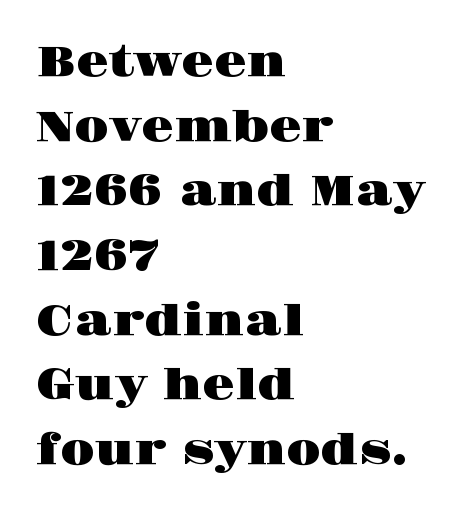
{"serif": "yes", "italic": "no", "width": "wide", "stroke_contrast": "high", "x_height": "large", "monospaced": "no", "underline": "no", "align": "left", "line_spacing": "normal", "line_spacing_ratio": 1.54, "letter_spacing": "normal", "letter_spacing_em": 0.0, "glyph_px": 42}
